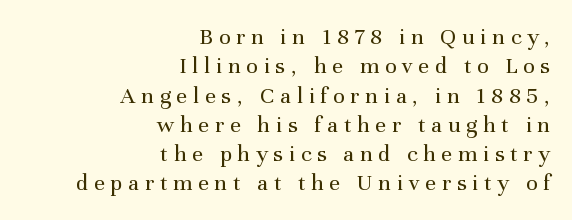
Q: Is the text bold? A: No.
Q: Is the text italic (slanted)? A: No, it is upright.
Q: Is the text underlined? A: No.
Q: How is the paragraph aligned? A: Right-aligned.
Q: Is the spacing between letters normal or unusually wide? A: Unusually wide.
